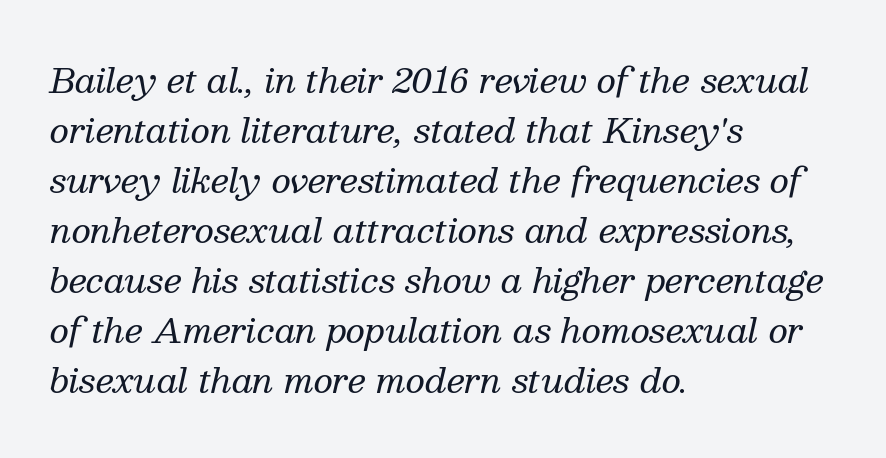
Q: Is the text bold? A: No.
Q: Is the text italic (slanted)? A: Yes, it leans right by about 13 degrees.
Q: Is the typeface a serif or a sans-serif typeface? A: Serif.
Q: Is the text underlined? A: No.
Q: How is the paragraph aligned? A: Left-aligned.
Q: Is the spacing between letters normal or unusually wide? A: Normal.
Q: Is the spacing between lines tight, normal or loose? A: Normal.
Q: Width (condensed, normal, or wide)? A: Normal.
Q: Stroke contrast? A: Medium.
Q: x-height? A: Medium.
Q: Monospaced? A: No.
